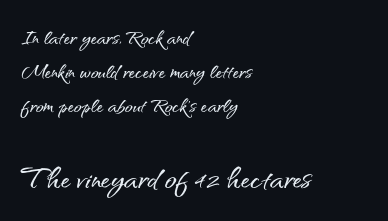
{"serif": "no", "width": "normal", "stroke_contrast": "medium", "x_height": "small", "monospaced": "no", "underline": "no", "align": "left", "line_spacing": "normal", "line_spacing_ratio": 1.3, "letter_spacing": "normal", "letter_spacing_em": 0.0, "larger_block": "second", "size_ratio": 1.5, "glyph_px": 39}
